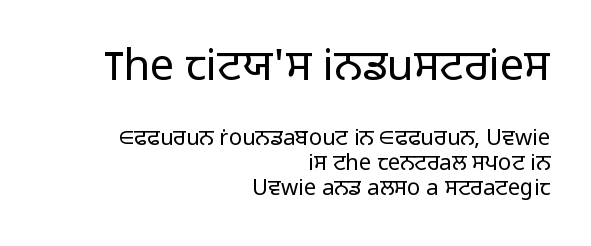
One glance says dense: line gaps are narrower than usual. Unlike italic type, these characters show no tilt at all. Casual observation: everything's shoved over to the right. Is this a fixed-width face? No — the glyphs have proportional, varying widths.
